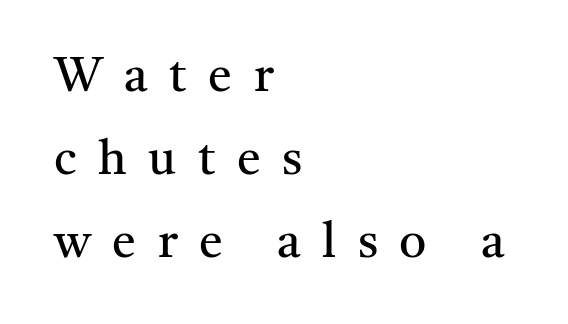
Is this a sans? No — the strokes have serifs. No heavy texture on the line: the type isn't bold. Unmarked baselines from the first word to the last. The letterforms stand isolated, each surrounded by extra space. When letters stand straight like this, we call the style roman or upright.
